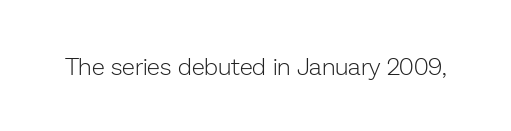
Only glyphs here, with clear space below each row. Notice how the stems are strictly vertical — no italics here. Between one letter and the next there's only the usual sliver of space. Is this a heavy cut? Hardly; it is regular or lighter.
